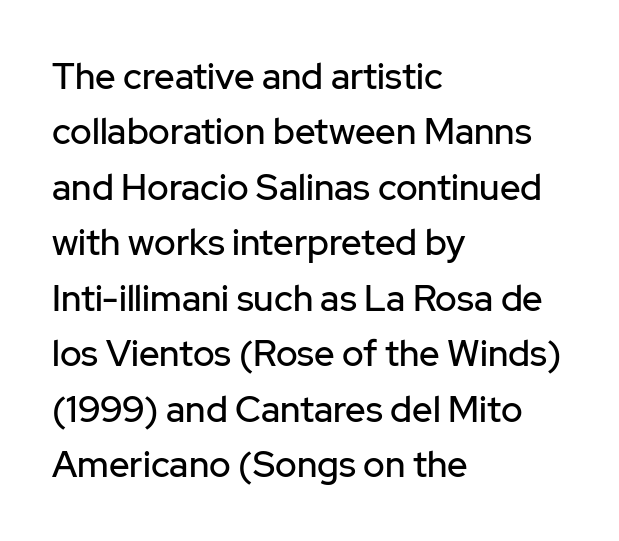
Line beginnings align vertically; line endings do not. Observe the ordinary spacing: letters are neighbours, not strangers. Is there any slant? The stems are plumb. Reading down the column, the eye jumps a familiar distance to each next line.
